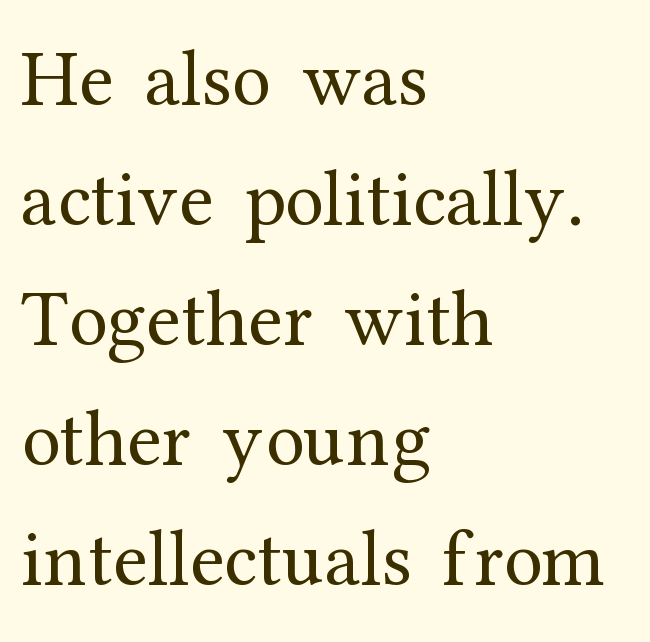
{"serif": "yes", "italic": "no", "bold": "no", "weight": "regular", "width": "normal", "stroke_contrast": "medium", "x_height": "medium", "monospaced": "no", "underline": "no", "align": "left", "line_spacing": "normal", "line_spacing_ratio": 1.52, "letter_spacing": "normal", "letter_spacing_em": 0.0, "glyph_px": 79}
